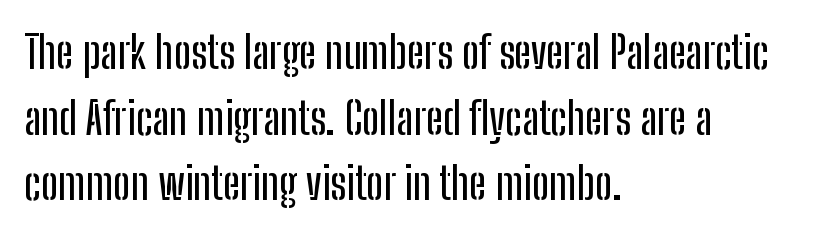
A typesetter would call this zero additional tracking. Nope, not italic — everything's standing straight. Unlike a traditional serif, this face leaves its strokes unadorned. Line spacing here is normal. Left-aligned paragraph, ragged on the right. A typesetter would call this proportional, since set widths differ per character.
